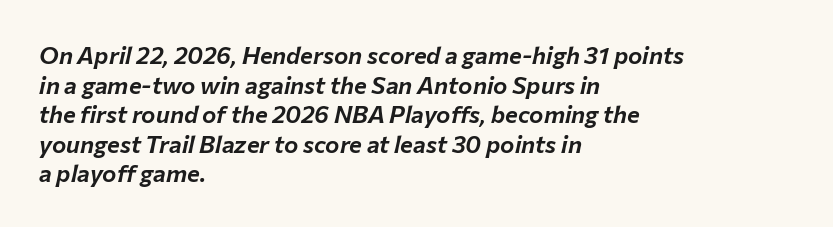
Q: Is the text italic (slanted)? A: Yes, it leans right by about 12 degrees.
Q: Is the text underlined? A: No.
Q: How is the paragraph aligned? A: Left-aligned.
Q: Is the spacing between letters normal or unusually wide? A: Normal.
